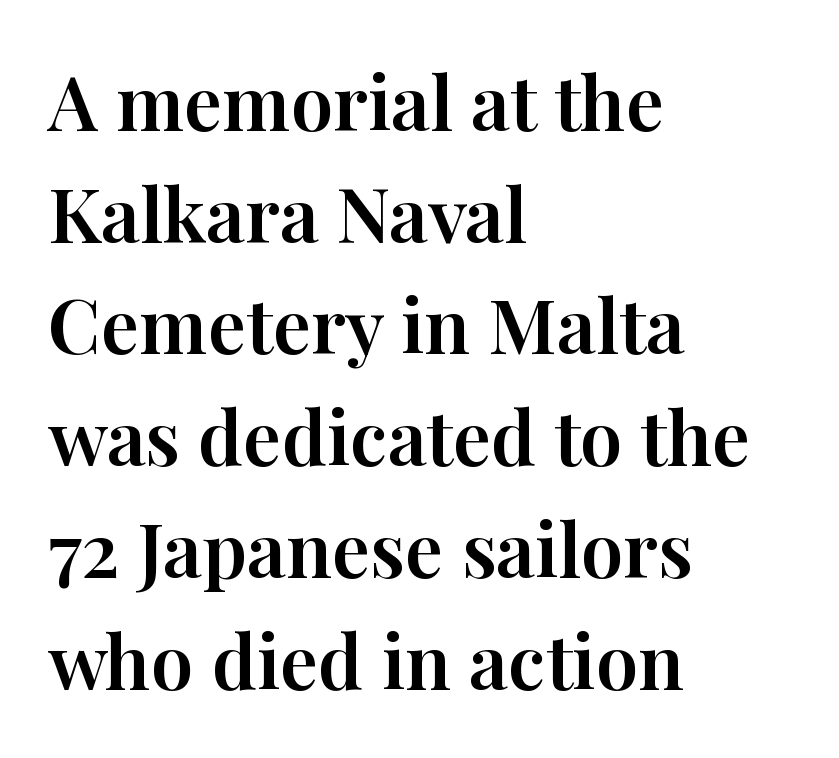
The passage shown is not underscored anywhere. Quick note: not italic, upright. Here the designer chose a conventional face with non-uniform glyph widths. You could call the tracking neutral — neither tight nor loose. The rendering shows small feet on the letterforms — a serif design.
